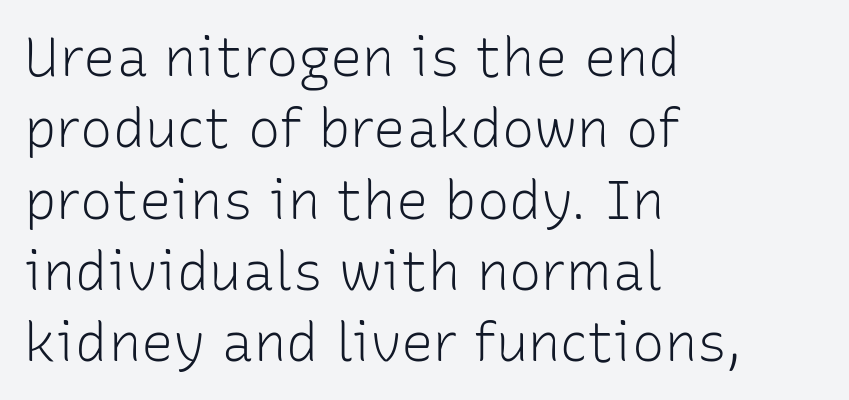
The image shows 54 px light sans-serif type, upright; set left-aligned, normal line spacing (1.32x), normal letter spacing, not underlined; low stroke contrast and a medium x-height.
